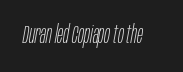
{"italic": "yes", "lean": "right", "slant_degrees": 10, "bold": "no", "underline": "no", "letter_spacing": "normal", "letter_spacing_em": 0.0, "glyph_px": 25}
